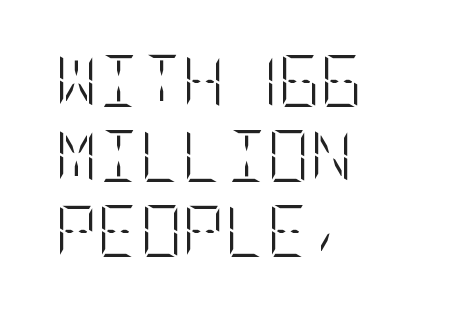
{"italic": "no", "bold": "no", "weight": "light", "width": "condensed", "stroke_contrast": "low", "x_height": "large", "underline": "no", "align": "left", "line_spacing": "normal", "line_spacing_ratio": 1.44, "letter_spacing": "normal", "letter_spacing_em": 0.0, "glyph_px": 52}
